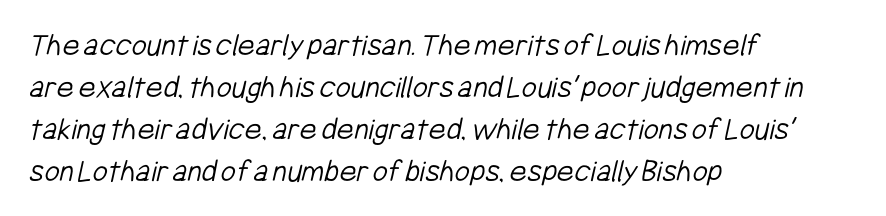
The image shows 33 px light, condensed sans-serif type; set left-aligned, normal line spacing (1.27x), normal letter spacing, not underlined; low stroke contrast and a medium x-height.
